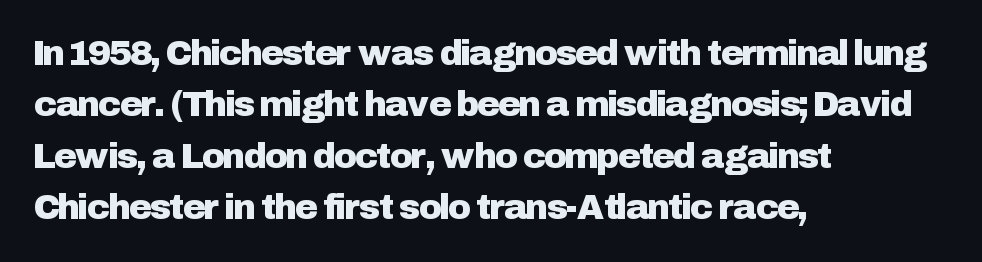
These lines keep a tight, regular rhythm from letter to letter. Teacher's note: observe the even left margin — that is flush-left alignment. Check the space under the baseline: it is left empty. Each letter's strokes conclude bluntly, with no projecting serifs. Is this a fixed-width face? No — the glyphs have proportional, varying widths.
